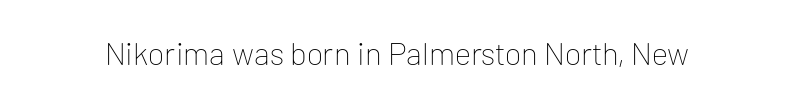
The zone under the glyphs is completely vacant. Ascenders rise straight up at ninety degrees. Type style note: lacks serifs. No letter is thick-stroked: the sample isn't bold. Look at the tracking — it's just the regular setting, nothing added.
